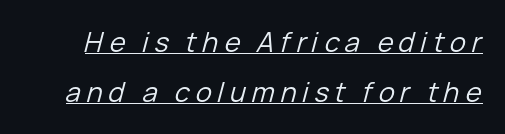
A typesetter would call this heavily tracked-out type. Letters have the restrained weight of plain body copy at most. You can see a thin bar hugging the bottom of the glyphs. Is the type slanted? Yes — the strokes lean at a clear angle.
